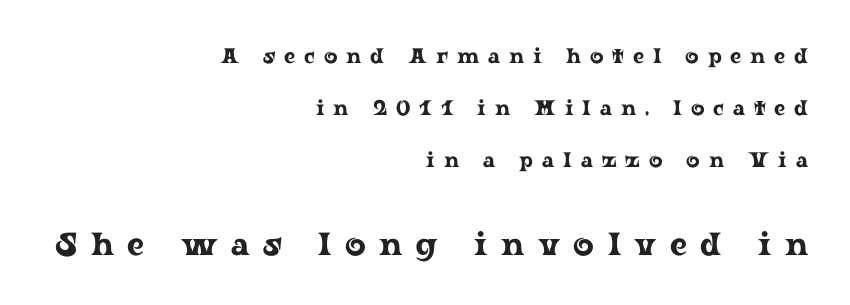
Spacing verdict: proportional, widths tailored to each character. This rendering features lettering with no underline. Are there feet on the stems? There are — it's a serif. Italic: no, the glyphs are upright roman. Display-style spreading of the glyphs; the letterfit is very open. Successive baselines arrive slowly, with a big drop between each.
